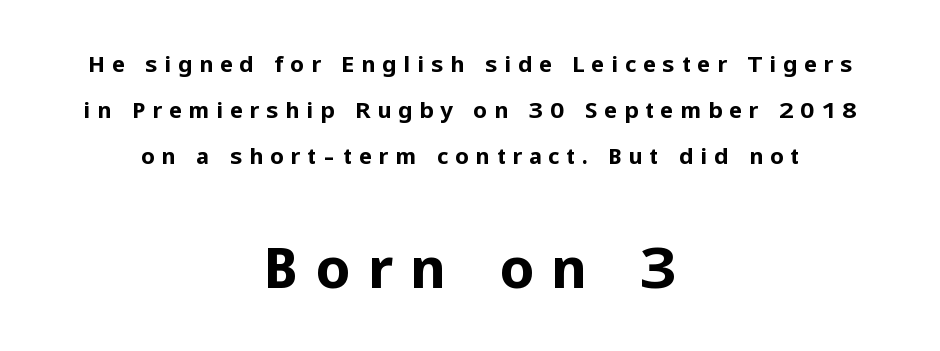
The image shows 56 px bold sans-serif type, upright; set centered, loose line spacing (2.1x), unusually wide letter spacing (+0.3 em), not underlined; the second (bottom) block is 2.55x larger; low stroke contrast and a medium x-height.
